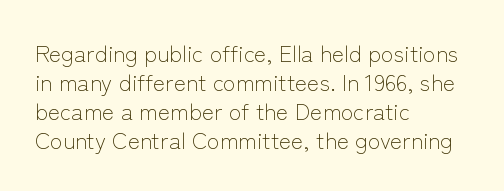
{"italic": "no", "bold": "no", "underline": "no", "align": "left", "line_spacing": "normal", "line_spacing_ratio": 1.26, "letter_spacing": "normal", "letter_spacing_em": 0.0, "glyph_px": 23}
